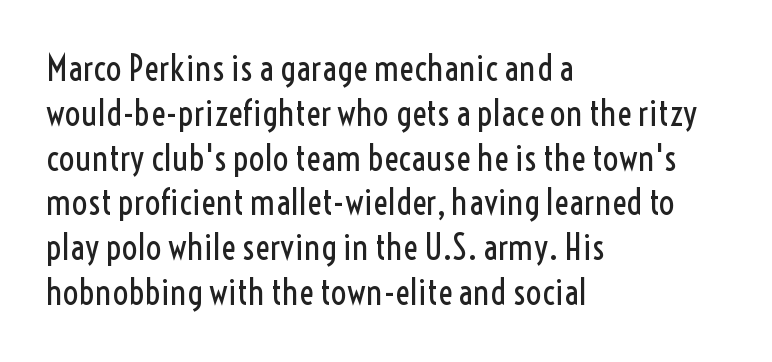
The image shows 35 px regular-weight, condensed sans-serif type, upright; set left-aligned, normal line spacing (1.28x), normal letter spacing, not underlined; a medium x-height.
